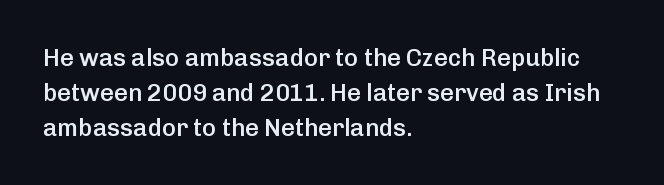
Notice how descenders clear the ascenders below comfortably — that's standard leading. It's the straight-up-and-down kind of type. Horizontally, the lines are justified to the leading edge only. Is the letter spacing exaggerated? No — it looks like the ordinary default. Semibold letterforms, between regular and bold.
